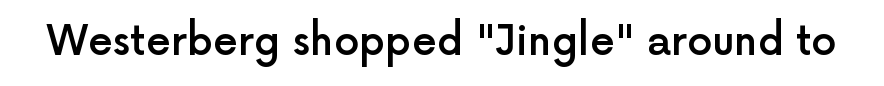
{"serif": "no", "italic": "no", "bold": "semi", "weight": "semibold", "width": "normal", "x_height": "medium", "monospaced": "no", "underline": "no", "letter_spacing": "normal", "letter_spacing_em": 0.0, "glyph_px": 40}
